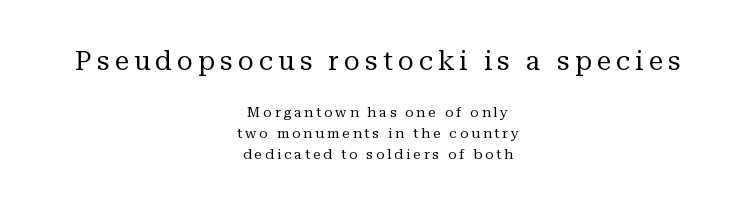
These lines sit exactly where default settings would place them. These lines stack symmetrically, like a column narrowing and widening about its center. Top chunk: large. Bottom chunk: small. Check under the words: just untouched page. Students, note that the glyphs here are deliberately spaced far apart. Weight class: somewhere from thin through regular.
